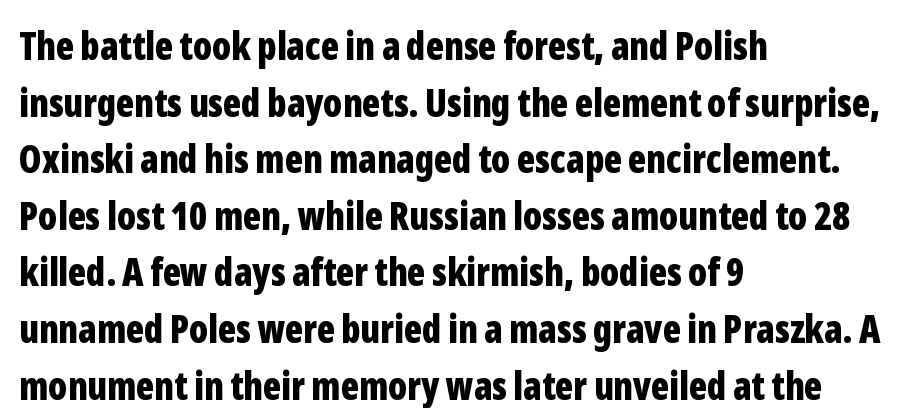
The image shows 38 px bold, condensed sans-serif type, upright; set left-aligned, normal line spacing (1.49x), normal letter spacing, not underlined; low stroke contrast and a medium x-height.
